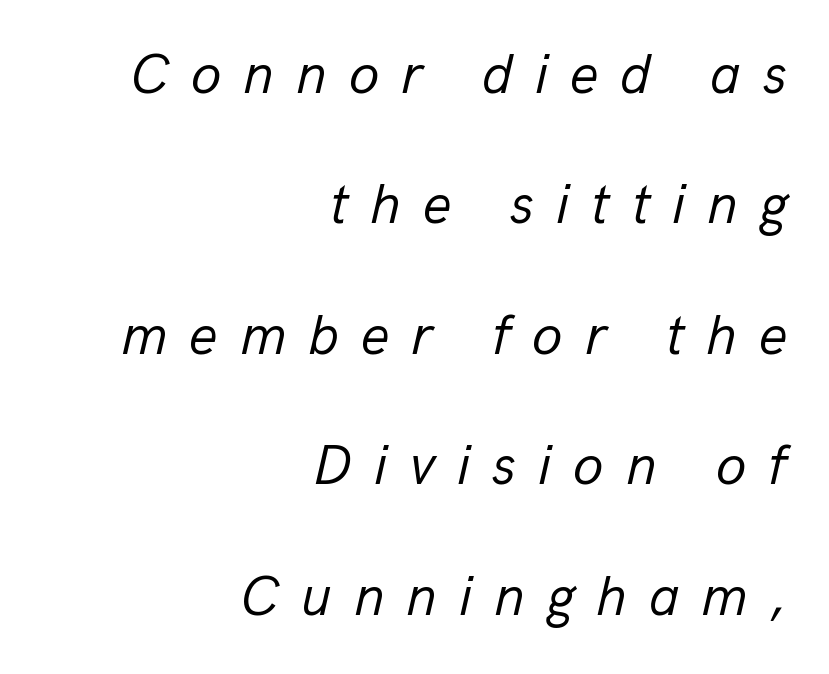
The image shows 56 px regular-weight type, italic (leaning right); set right-aligned, loose line spacing (2.33x), unusually wide letter spacing (+0.39 em), not underlined; low stroke contrast and a medium x-height.
